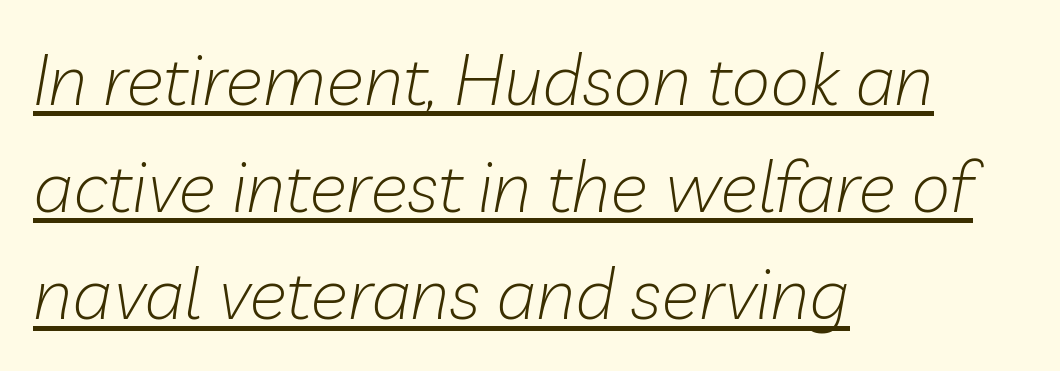
{"italic": "yes", "lean": "right", "slant_degrees": 10, "bold": "no", "weight": "light", "width": "normal", "stroke_contrast": "low", "x_height": "medium", "monospaced": "no", "underline": "yes", "align": "left", "line_spacing": "normal", "line_spacing_ratio": 1.51, "letter_spacing": "normal", "letter_spacing_em": 0.0, "glyph_px": 71}
